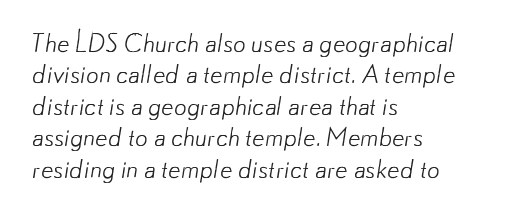
Q: Is the text bold? A: No.
Q: Is the text underlined? A: No.
Q: How is the paragraph aligned? A: Left-aligned.
Q: Is the spacing between letters normal or unusually wide? A: Normal.
Q: Is the spacing between lines tight, normal or loose? A: Normal.
